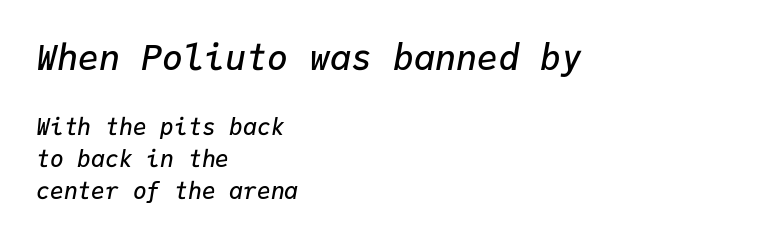
{"italic": "yes", "lean": "right", "slant_degrees": 9, "bold": "semi", "weight": "semibold", "width": "normal", "stroke_contrast": "low", "x_height": "medium", "monospaced": "yes", "underline": "no", "align": "left", "line_spacing": "normal", "line_spacing_ratio": 1.4, "letter_spacing": "normal", "letter_spacing_em": 0.0, "larger_block": "first", "size_ratio": 1.52, "glyph_px": 35}
